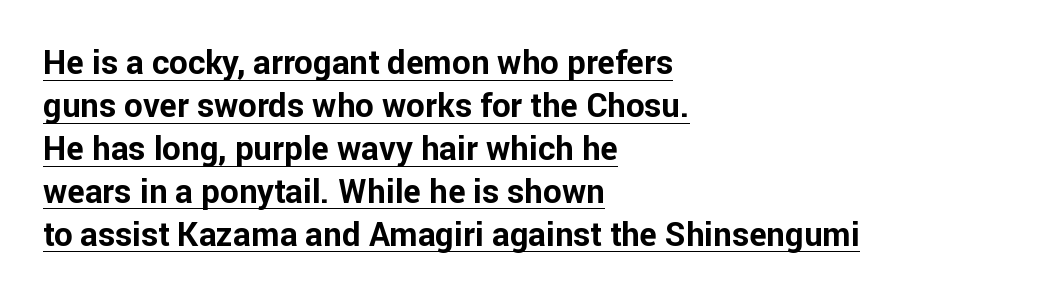
The paragraph shown leans on its left margin. Summary of vertical rhythm: regular, with standard interline spacing. Are there feet on the stems? There aren't — it's a sans. Ascenders rise straight up at ninety degrees. The characters look thick and weighty, a clear bold. Looks like regular typesetting: each glyph gets only the width it needs.
